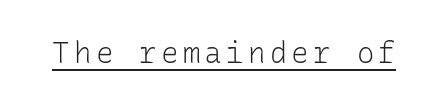
Are there feet on the stems? There aren't — it's a sans. The rendering uses typewriter-style spacing with identical character cells. The font is comparable to plain body text, perhaps lighter. Ascenders rise straight up at ninety degrees. Check the space under the baseline: a stroke is drawn there.
